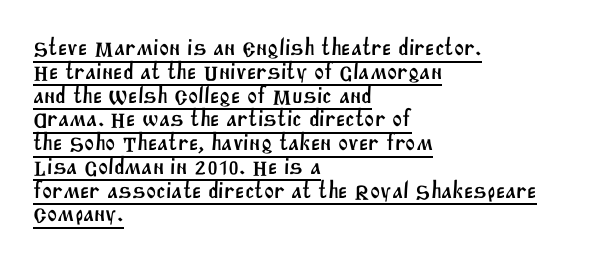
This rendering features underlined lettering. Students, note that the glyphs here touch the page at normal intervals. Baseline-to-baseline distance is barely more than the letter height. The setting favours the left margin, as ordinary paragraphs usually do.
